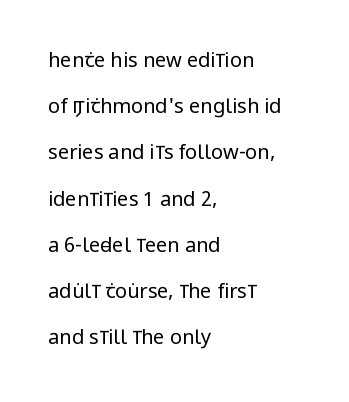
No extra tracking has been applied to these lines. Counters stay open thanks to moderate or lighter strokes. Line beginnings align vertically; line endings do not. Posture: upright roman. Horizontal bands of white between lines are thick stripes. Any mark beneath the type? The region is blank.
